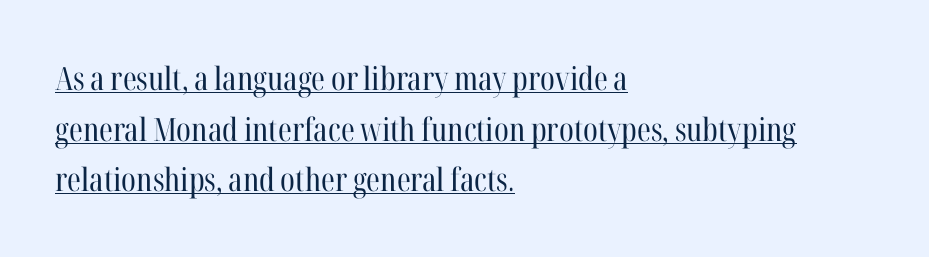
The image shows 32 px regular-weight, condensed serif type, upright; set left-aligned, normal line spacing (1.58x), normal letter spacing, underlined; high stroke contrast and a medium x-height.
